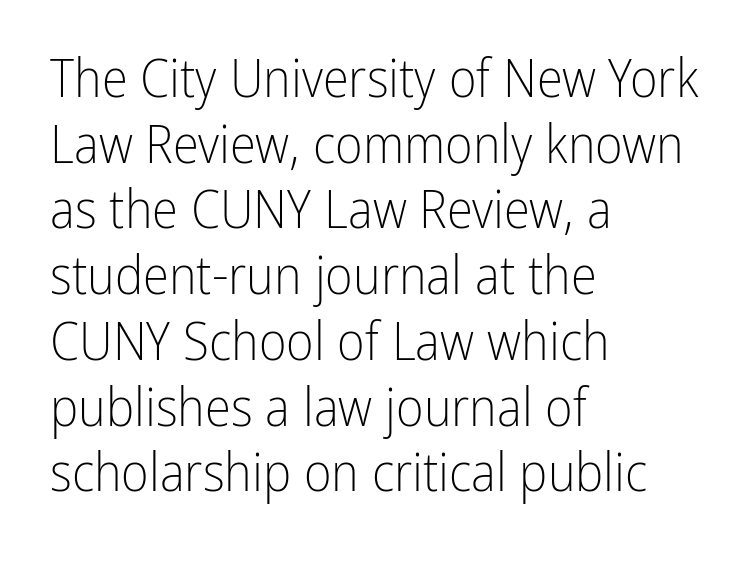
Q: Is the text bold? A: No.
Q: Is the text italic (slanted)? A: No, it is upright.
Q: Is the typeface a serif or a sans-serif typeface? A: Sans-serif.
Q: Is the text underlined? A: No.
Q: How is the paragraph aligned? A: Left-aligned.
Q: Is the spacing between letters normal or unusually wide? A: Normal.
Q: Width (condensed, normal, or wide)? A: Condensed.
Q: Stroke contrast? A: Low.
Q: x-height? A: Medium.
Q: Monospaced? A: No.
